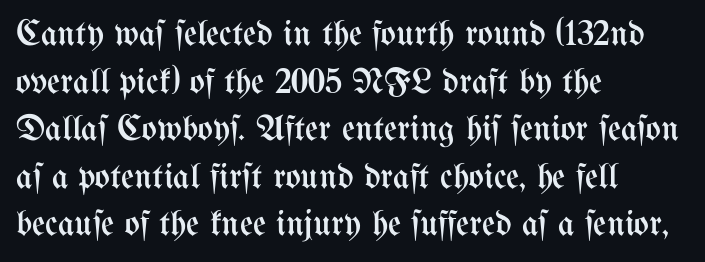
The image shows 36 px regular-weight, condensed type, upright; set left-aligned, normal line spacing (1.32x), normal letter spacing, not underlined; medium stroke contrast and a medium x-height.
